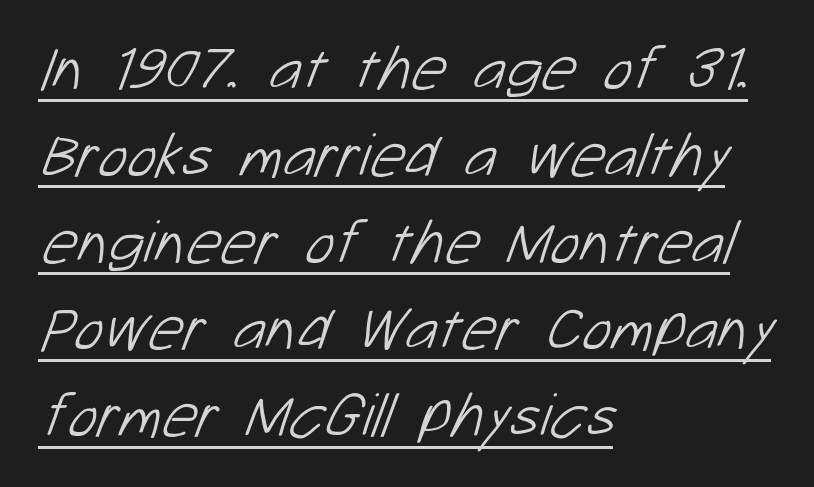
Caption: lettering with a line underneath. Note: no serifs on the glyphs. The space between consecutive lines is moderate. Observe the ordinary spacing: letters are neighbours, not strangers. The font is comparable to plain body text, perhaps lighter.
